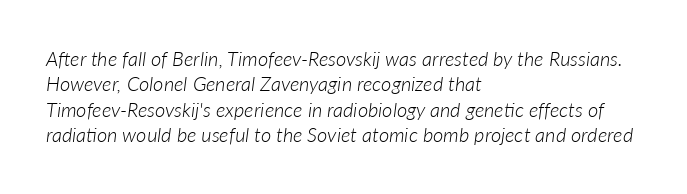
The passage shown is not bold in any degree. Underlining? Definitely not there. Rendered with sloped, italic letterforms. Tracking value appears to be zero — textbook default spacing.
